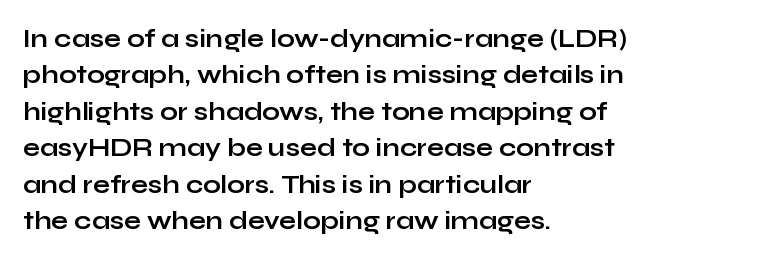
The image shows 25 px bold type, upright; set left-aligned, normal line spacing (1.46x), normal letter spacing, not underlined.
